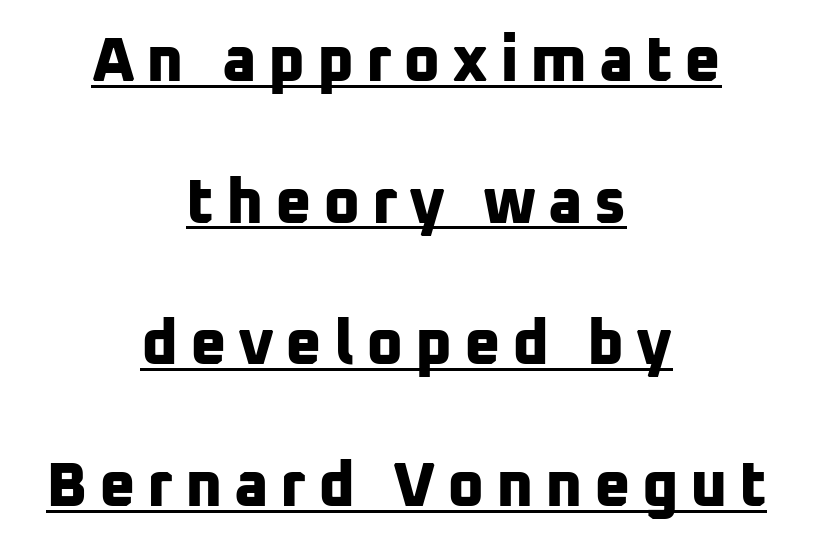
Q: Is the text bold? A: Yes.
Q: Is the typeface a serif or a sans-serif typeface? A: Sans-serif.
Q: Is the text underlined? A: Yes.
Q: How is the paragraph aligned? A: Centered.
Q: Is the spacing between lines tight, normal or loose? A: Loose.
Q: Width (condensed, normal, or wide)? A: Normal.
Q: Stroke contrast? A: Low.
Q: x-height? A: Medium.
Q: Monospaced? A: No.
